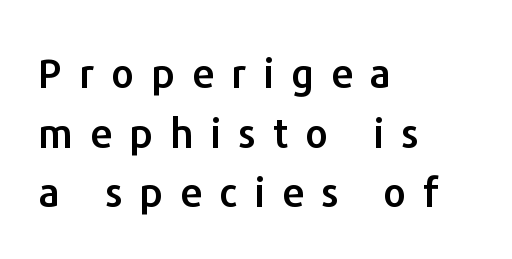
Check under the words: just untouched page. The rag falls on the right side of this text block. Students, observe: this is what conventionally led text looks like. Do the characters align in a grid? No, the font is proportional.
